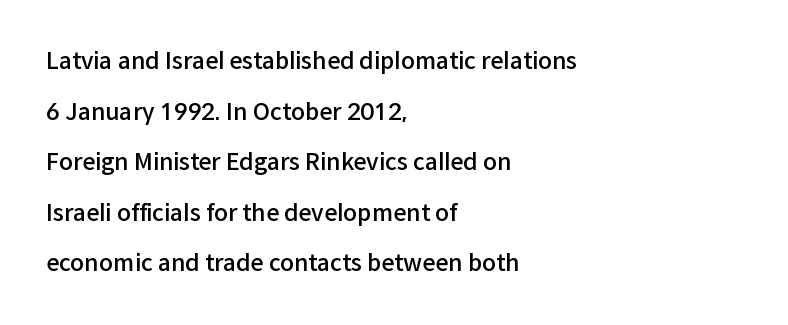
The image shows 23 px text type, upright; set left-aligned, loose line spacing (2.2x), normal letter spacing, not underlined.
